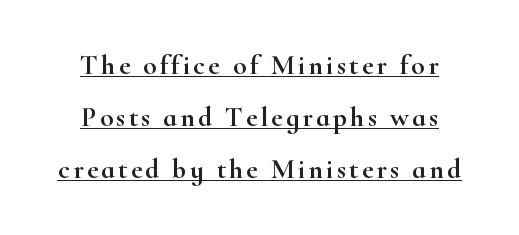
The image shows 28 px wide serif type, upright; set centered, line spacing 1.85x, underlined; high stroke contrast and a small x-height.
